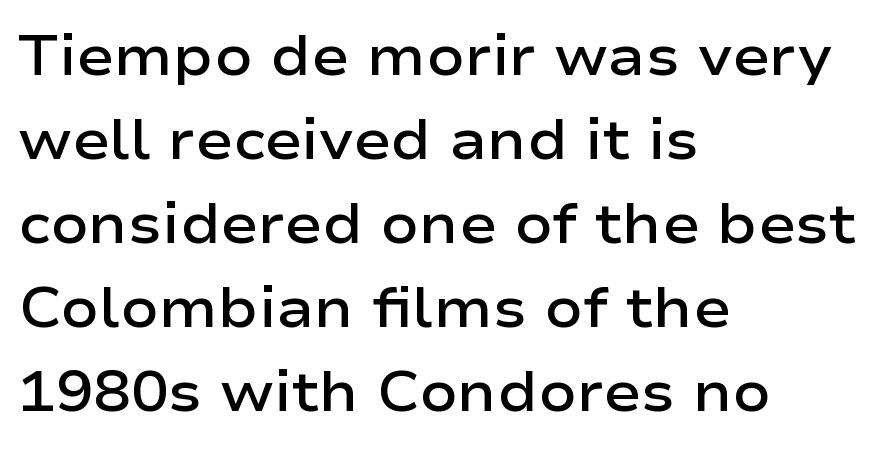
The image shows 56 px semibold, wide sans-serif type, upright; set left-aligned, normal line spacing (1.5x), normal letter spacing, not underlined; low stroke contrast and a medium x-height.
